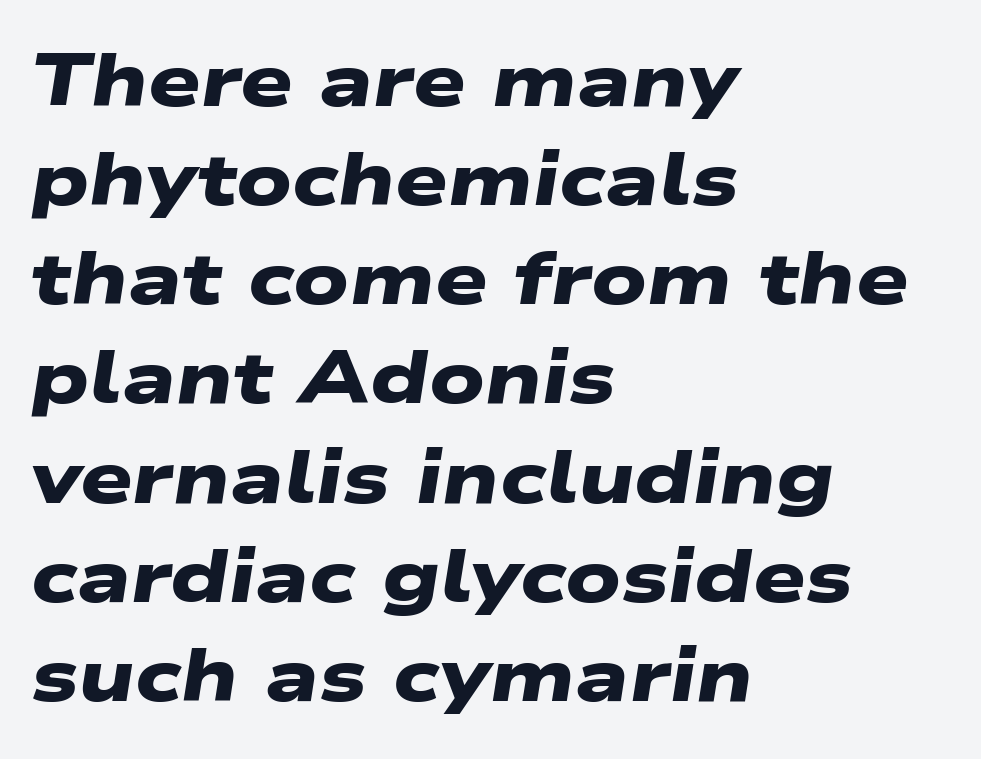
The setting favours the left margin, as ordinary paragraphs usually do. The passage shown is not underscored anywhere. These lines are rendered in a variable-pitch font. Observe the ordinary spacing: letters are neighbours, not strangers. The font family rendered here belongs to the sans-serif group. Interline gaps are of average width in this sample.
